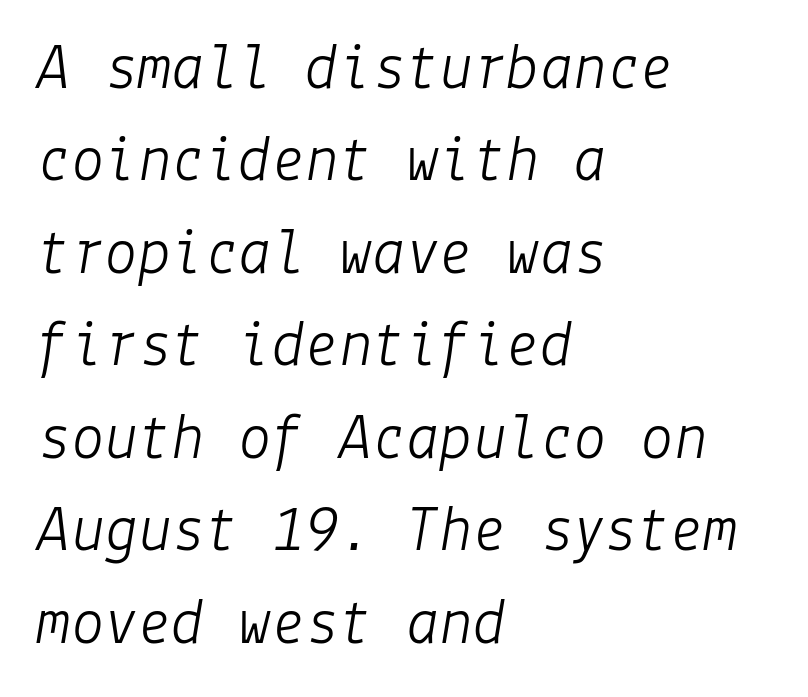
Q: Is the text bold? A: No.
Q: Is the text italic (slanted)? A: Yes, it leans right by about 9 degrees.
Q: Is the text underlined? A: No.
Q: How is the paragraph aligned? A: Left-aligned.
Q: Is the spacing between letters normal or unusually wide? A: Normal.
Q: Is the spacing between lines tight, normal or loose? A: Normal.
Q: Width (condensed, normal, or wide)? A: Normal.
Q: Stroke contrast? A: Low.
Q: x-height? A: Medium.
